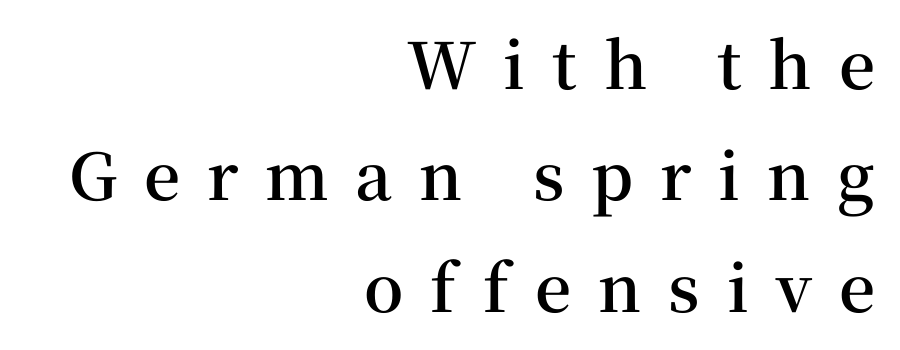
{"serif": "yes", "italic": "no", "bold": "semi", "weight": "semibold", "width": "normal", "stroke_contrast": "medium", "x_height": "medium", "monospaced": "no", "underline": "no", "align": "right", "line_spacing_ratio": 1.74, "letter_spacing": "wide", "letter_spacing_em": 0.42, "glyph_px": 64}
